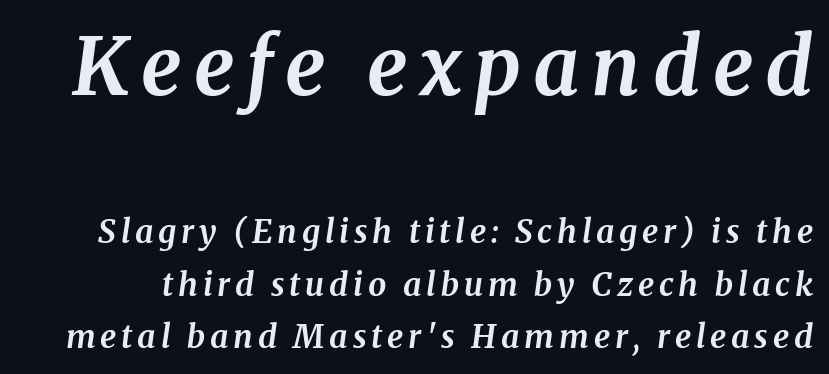
{"serif": "yes", "italic": "yes", "lean": "right", "slant_degrees": 8, "bold": "yes", "weight": "bold", "width": "normal", "stroke_contrast": "medium", "x_height": "medium", "monospaced": "no", "underline": "no", "line_spacing": "normal", "line_spacing_ratio": 1.64, "larger_block": "first", "size_ratio": 2.5, "glyph_px": 80}
